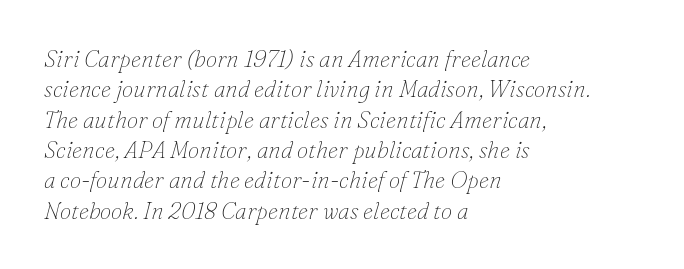
The image shows 23 px text type, italic (leaning right); set left-aligned, normal line spacing (1.32x), normal letter spacing, not underlined.
